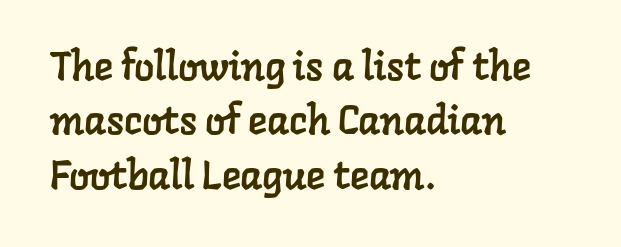
Q: Is the typeface a serif or a sans-serif typeface? A: Serif.
Q: Is the text underlined? A: No.
Q: How is the paragraph aligned? A: Left-aligned.
Q: Is the spacing between letters normal or unusually wide? A: Normal.
Q: Is the spacing between lines tight, normal or loose? A: Normal.
Q: Width (condensed, normal, or wide)? A: Normal.
Q: Stroke contrast? A: Low.
Q: x-height? A: Medium.
Q: Monospaced? A: No.
